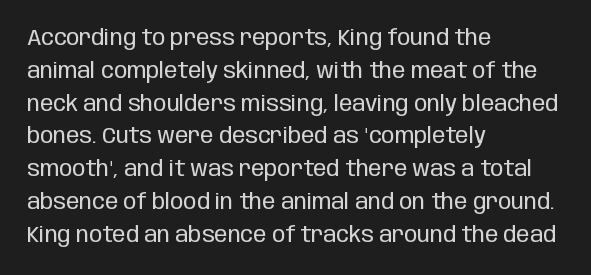
Q: Is the text bold? A: No.
Q: Is the text italic (slanted)? A: No, it is upright.
Q: Is the text underlined? A: No.
Q: How is the paragraph aligned? A: Left-aligned.
Q: Is the spacing between letters normal or unusually wide? A: Normal.
Q: Is the spacing between lines tight, normal or loose? A: Normal.
